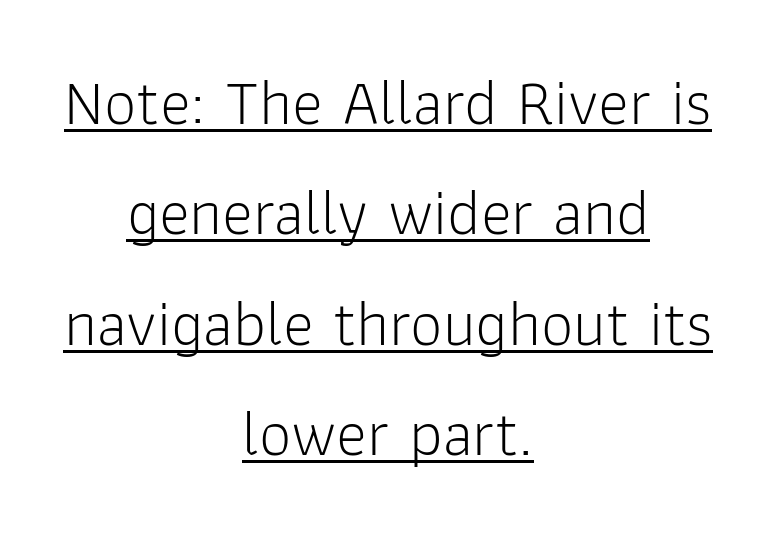
Q: Is the text bold? A: No.
Q: Is the text italic (slanted)? A: No, it is upright.
Q: Is the typeface a serif or a sans-serif typeface? A: Sans-serif.
Q: Is the text underlined? A: Yes.
Q: How is the paragraph aligned? A: Centered.
Q: Is the spacing between letters normal or unusually wide? A: Normal.
Q: Is the spacing between lines tight, normal or loose? A: Normal.
Q: Width (condensed, normal, or wide)? A: Normal.
Q: Stroke contrast? A: Low.
Q: x-height? A: Medium.
Q: Monospaced? A: No.
